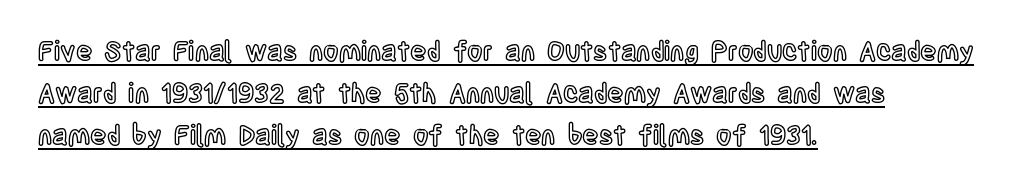
The glyphs are accompanied by a horizontal stroke just below them. Is the letter spacing exaggerated? No — it looks like the ordinary default. Line beginnings align vertically; line endings do not. Rows of type keep a routine distance in the vertical direction. Ascenders rise straight up at ninety degrees.
